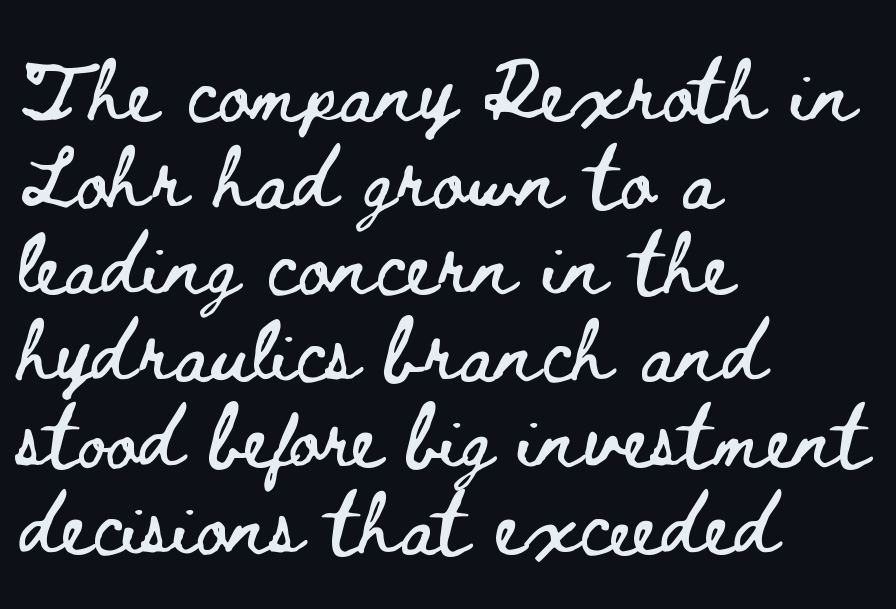
No word sits above an underline. Honestly, the row spacing looks completely unremarkable. Do the characters align in a grid? No, the font is proportional. Layout note: lines flush left. The horizontal fit of the characters is conventional and even.
